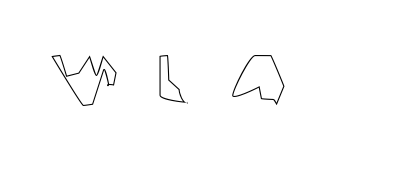
Each line starts at the same left margin while the right side varies. Only glyphs here, with clear space below each row. The gaps between neighbouring characters are conspicuously large. Spacing verdict: proportional, widths tailored to each character. Italic: no, the glyphs are upright roman.
